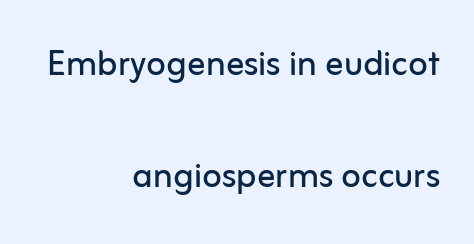
Is the stroke heavy? The answer is a plain regular-or-lighter. Notice the wide empty band between every row — that's loose leading. The passage shown is not underscored anywhere. Standard letterfit; no display-style spreading of the glyphs. The characters display no serif detailing; their extremities are plain. All the whitespace from short lines collects on the left.
